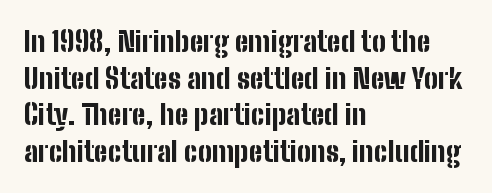
A full-strength bold gives these letters their thick strokes. Underline: absent. These lines are rendered in a variable-pitch font. Font category for this specimen: sans-serif.
